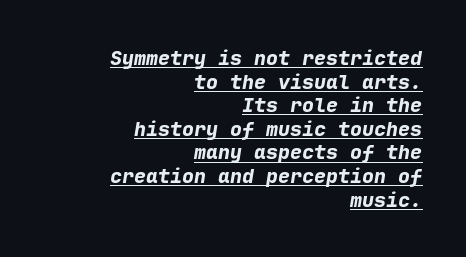
These words are printed bold, with thick strokes throughout. You can tell it's italic because the verticals aren't actually vertical. Caption: multi-line text, flush right, ragged left. Emphasis is given by a line drawn under the lettering. Standard letterfit; no display-style spreading of the glyphs.
